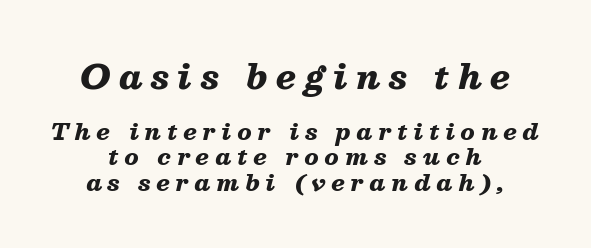
{"italic": "yes", "lean": "right", "slant_degrees": 13, "bold": "yes", "weight": "heavy", "width": "normal", "stroke_contrast": "medium", "x_height": "medium", "monospaced": "no", "underline": "no", "align": "center", "line_spacing": "tight", "line_spacing_ratio": 1.11, "letter_spacing": "wide", "letter_spacing_em": 0.26, "larger_block": "first", "size_ratio": 1.48, "glyph_px": 34}
